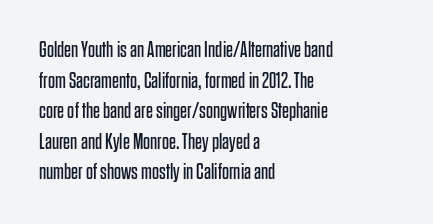
Here the glyphs are tracked normally, forming tight word shapes. This sample keeps an unexceptional amount of space between lines. Every character sits straight up, as roman type does. Each stroke keeps to a modest, everyday thickness or less. This rendering uses left alignment, leaving the right contour irregular. Descenders are the only things crossing below the line.
